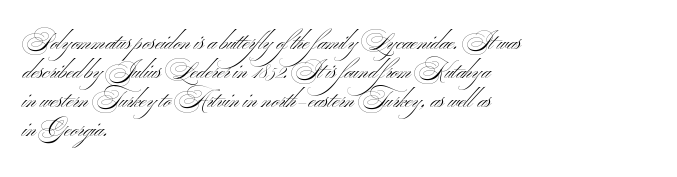
The image shows 23 px text type; set left-aligned, normal line spacing (1.26x), normal letter spacing, not underlined.
